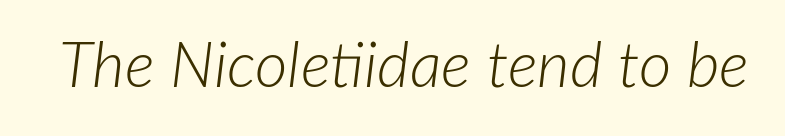
The image shows 63 px light type, italic (leaning right); set normal letter spacing, not underlined; low stroke contrast and a medium x-height.
